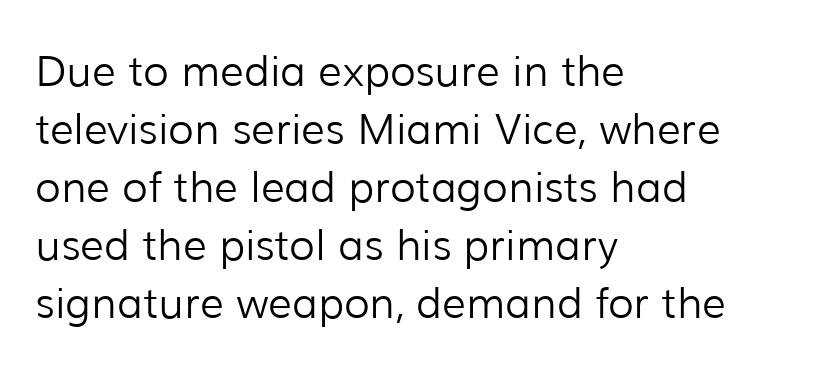
{"serif": "no", "italic": "no", "bold": "no", "weight": "light", "width": "normal", "stroke_contrast": "low", "x_height": "medium", "monospaced": "no", "underline": "no", "align": "left", "line_spacing": "normal", "line_spacing_ratio": 1.38, "letter_spacing": "normal", "letter_spacing_em": 0.0, "glyph_px": 42}
